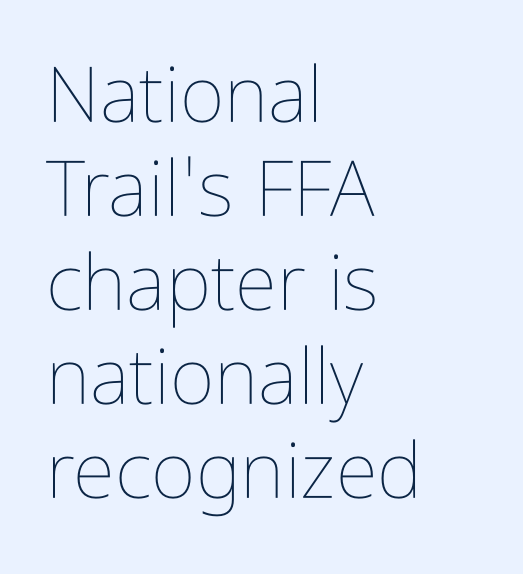
Q: Is the text bold? A: No.
Q: Is the text italic (slanted)? A: No, it is upright.
Q: Is the text underlined? A: No.
Q: How is the paragraph aligned? A: Left-aligned.
Q: Is the spacing between letters normal or unusually wide? A: Normal.
Q: Width (condensed, normal, or wide)? A: Condensed.
Q: Stroke contrast? A: Low.
Q: x-height? A: Medium.
Q: Monospaced? A: No.
